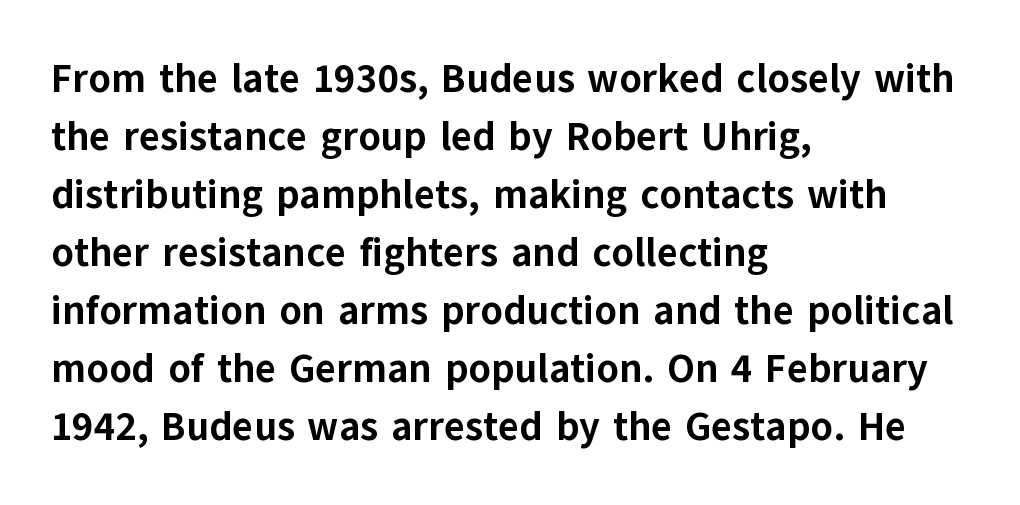
{"serif": "no", "italic": "no", "bold": "yes", "weight": "bold", "width": "normal", "stroke_contrast": "low", "x_height": "medium", "monospaced": "no", "underline": "no", "align": "left", "line_spacing": "normal", "line_spacing_ratio": 1.45, "letter_spacing": "normal", "letter_spacing_em": 0.0, "glyph_px": 40}
